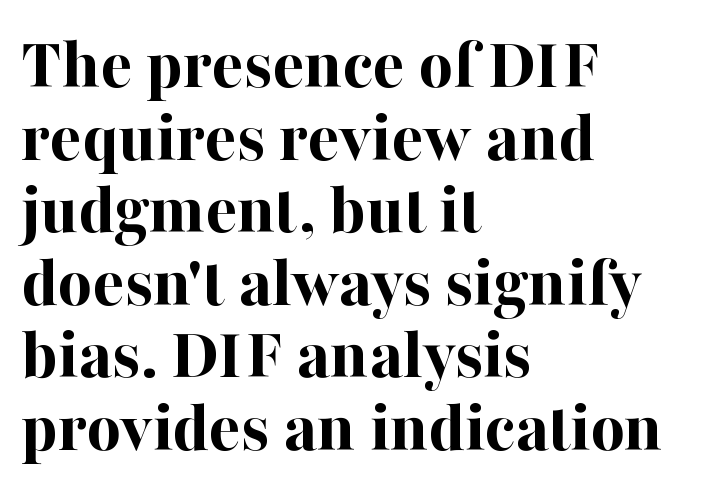
The image shows 74 px bold serif type, upright; set left-aligned, tight line spacing (0.98x), normal letter spacing, not underlined; high stroke contrast and a medium x-height.
